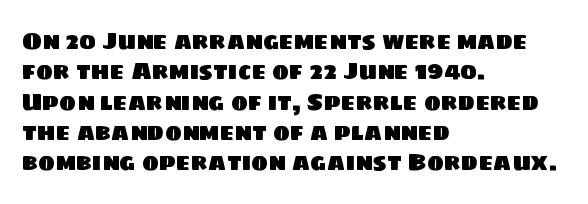
The image shows 23 px text type; set left-aligned, normal line spacing (1.32x), normal letter spacing, not underlined.
